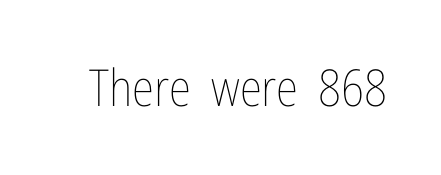
The image shows 51 px thin, condensed type, upright; set normal letter spacing, not underlined; low stroke contrast and a medium x-height.
